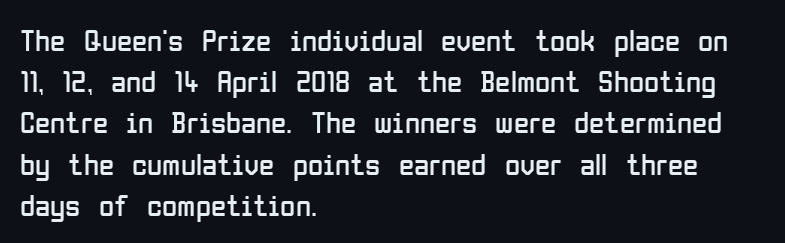
Q: Is the text bold? A: No.
Q: Is the text italic (slanted)? A: No, it is upright.
Q: Is the typeface a serif or a sans-serif typeface? A: Sans-serif.
Q: Is the text underlined? A: No.
Q: How is the paragraph aligned? A: Left-aligned.
Q: Is the spacing between letters normal or unusually wide? A: Normal.
Q: Is the spacing between lines tight, normal or loose? A: Normal.
Q: Width (condensed, normal, or wide)? A: Condensed.
Q: Stroke contrast? A: Low.
Q: x-height? A: Medium.
Q: Monospaced? A: No.
